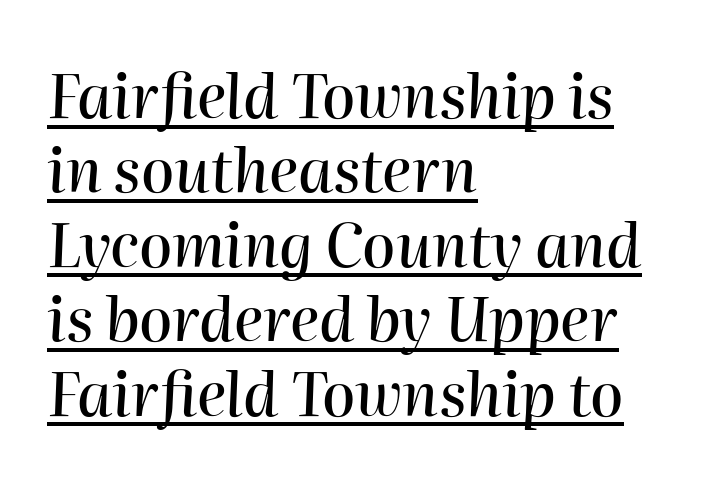
The image shows 60 px text type, italic (leaning right); set left-aligned, line spacing 1.24x, normal letter spacing, underlined; high stroke contrast and a medium x-height.
